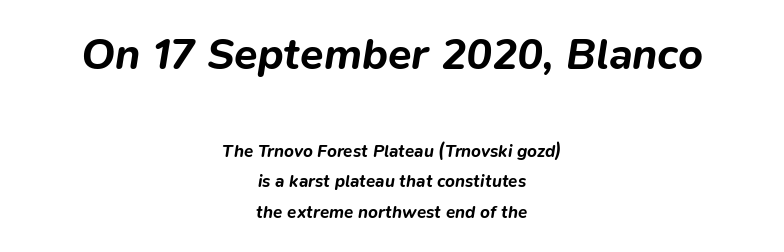
The image shows 43 px bold type, italic (leaning right); set centered, line spacing 1.8x, normal letter spacing, not underlined; the first (top) block is 2.53x larger; low stroke contrast and a medium x-height.
